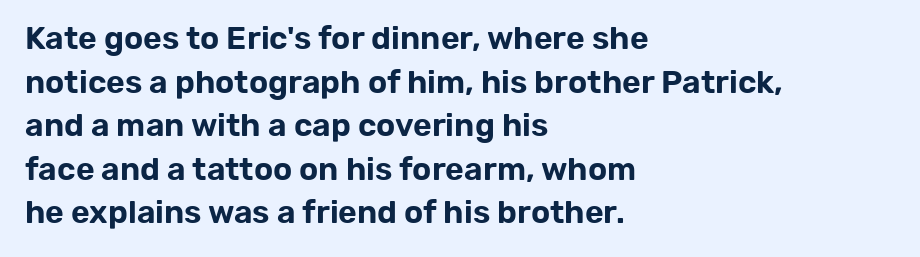
Spacing verdict: proportional, widths tailored to each character. Horizontally, the lines are justified to the leading edge only. The words here are not underlined. Spacing between characters is what you'd get straight out of the box. The lettering holds an erect, upright posture throughout. The face used here is a sans, in the tradition of grotesques and geometrics.
